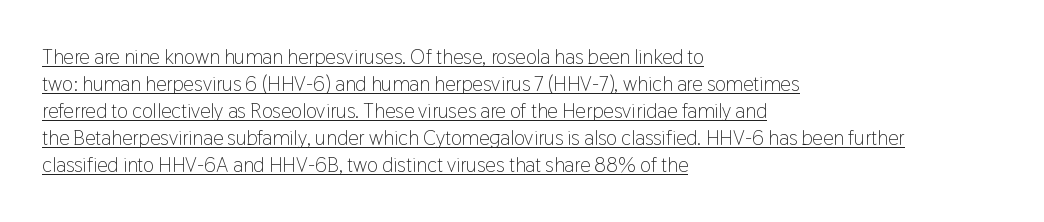
Teacher's note: observe the even left margin — that is flush-left alignment. Notice how the stems are strictly vertical — no italics here. In designer terms, the underline attribute is active on this setting. A typesetter would call this leading conventional body-copy spacing.
